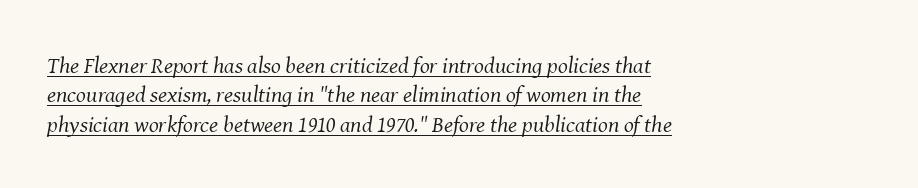
Q: Is the text bold? A: No.
Q: Is the text italic (slanted)? A: Yes, it leans right by about 8 degrees.
Q: Is the text underlined? A: Yes.
Q: How is the paragraph aligned? A: Left-aligned.
Q: Is the spacing between letters normal or unusually wide? A: Normal.
Q: Is the spacing between lines tight, normal or loose? A: Normal.
